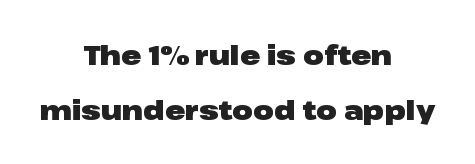
Whoever set this chose breathing room over compactness in the vertical rhythm. A roman cut, with each character standing at attention. Typesetter's note: full bold, strokes at maximum text heaviness. Reading down the block, each line starts at a different indent, mirrored at its end. Bare-footed words on every line. Spacing between characters is what you'd get straight out of the box.
